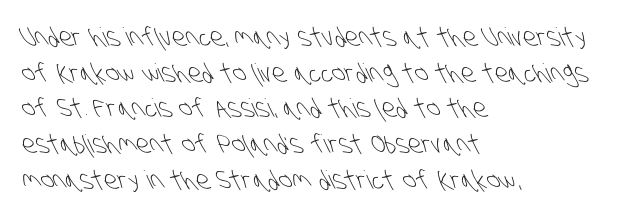
{"bold": "no", "underline": "no", "align": "left", "line_spacing": "normal", "line_spacing_ratio": 1.43, "letter_spacing": "normal", "letter_spacing_em": 0.0, "glyph_px": 25}
